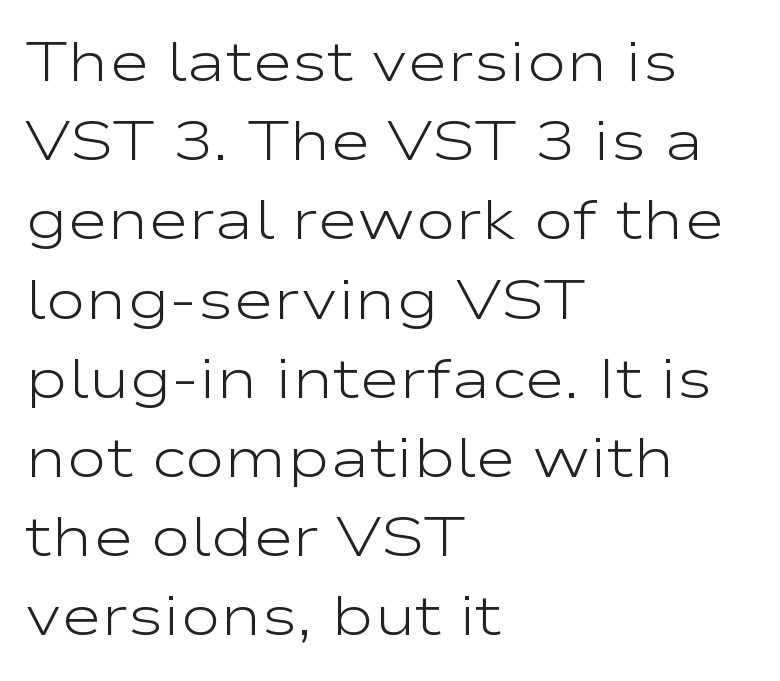
You could not count columns in this text — the font is proportionally spaced. Each stroke keeps to a modest, everyday thickness or less. The face used here is rendered with its standard letterfit. Is the block centered? No — it sits flush against the left margin. The designer left line spacing at the default. The font's upright variant was chosen for this text.
